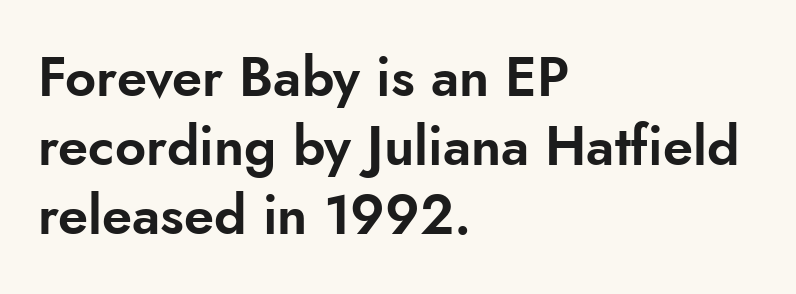
Q: Is the text italic (slanted)? A: No, it is upright.
Q: Is the typeface a serif or a sans-serif typeface? A: Sans-serif.
Q: Is the text underlined? A: No.
Q: How is the paragraph aligned? A: Left-aligned.
Q: Is the spacing between letters normal or unusually wide? A: Normal.
Q: Is the spacing between lines tight, normal or loose? A: Normal.
Q: Width (condensed, normal, or wide)? A: Normal.
Q: Stroke contrast? A: Low.
Q: x-height? A: Small.
Q: Monospaced? A: No.
